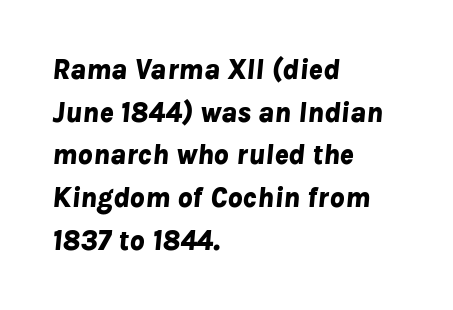
The image shows 29 px bold type, italic (leaning right); set left-aligned, normal line spacing (1.47x), normal letter spacing, not underlined; low stroke contrast and a medium x-height.
